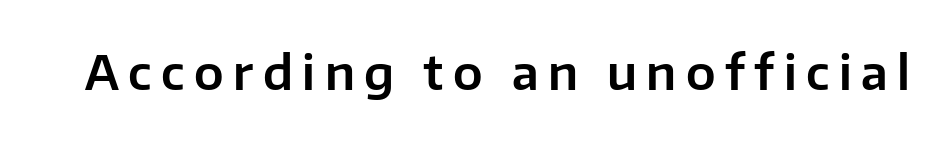
{"serif": "no", "italic": "no", "width": "normal", "stroke_contrast": "low", "x_height": "medium", "monospaced": "no", "underline": "no", "letter_spacing": "wide", "letter_spacing_em": 0.2, "glyph_px": 47}
